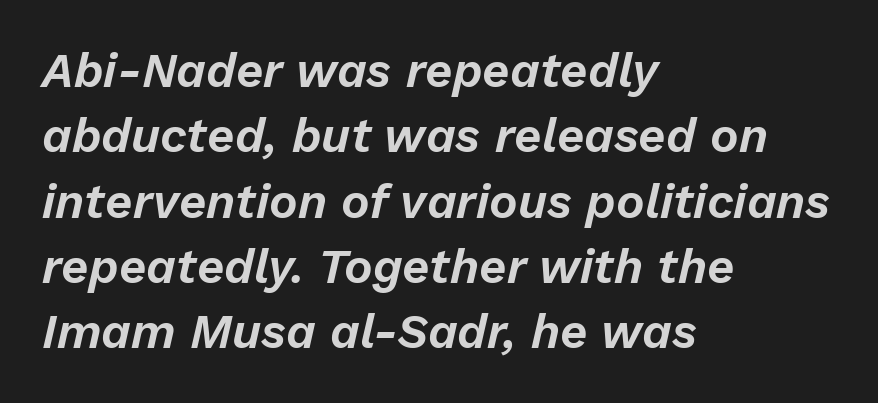
Q: Is the text italic (slanted)? A: Yes, it leans right by about 13 degrees.
Q: Is the text underlined? A: No.
Q: How is the paragraph aligned? A: Left-aligned.
Q: Is the spacing between letters normal or unusually wide? A: Normal.
Q: Is the spacing between lines tight, normal or loose? A: Normal.
Q: Width (condensed, normal, or wide)? A: Normal.
Q: Stroke contrast? A: Low.
Q: x-height? A: Medium.
Q: Monospaced? A: No.
